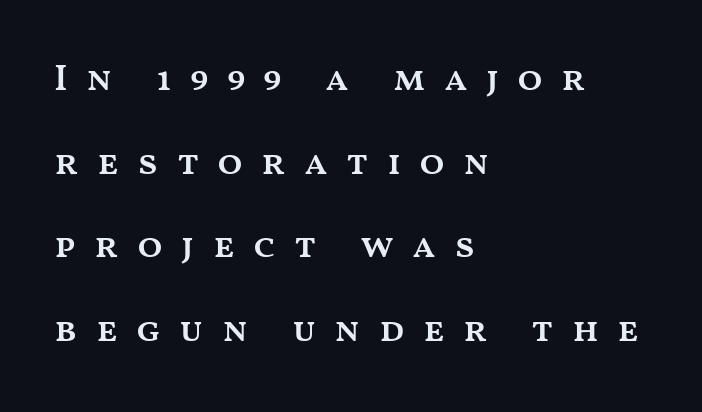
Proportional: the letters do not fall into vertical columns. Underlining? Definitely not there. Reading down the block, your eye returns to a fixed left position each line. As a designer I'd log this as weight 600, semibold. The letters stand upright; this is a roman face.
